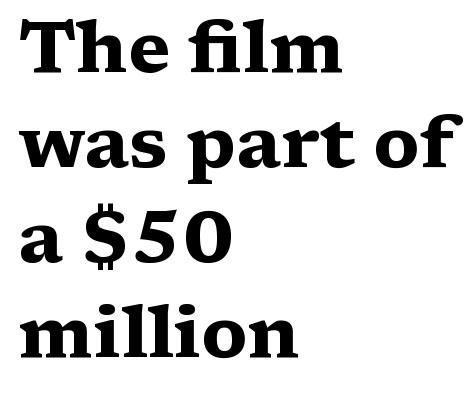
{"serif": "yes", "italic": "no", "bold": "yes", "weight": "heavy", "width": "wide", "stroke_contrast": "medium", "x_height": "medium", "monospaced": "no", "underline": "no", "align": "left", "line_spacing": "normal", "line_spacing_ratio": 1.3, "letter_spacing": "normal", "letter_spacing_em": 0.0, "glyph_px": 73}
